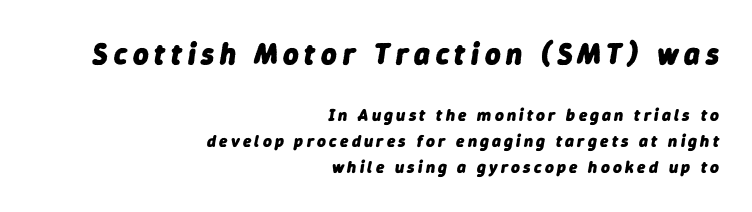
Baseline-to-baseline distance is the conventional proportion of letter height. Character size in the leading block exceeds that of the trailing block. It's the slanting kind of type. Character widths vary here, with narrow letters taking less room than wide ones. Chunky letters — that's bold for sure.
